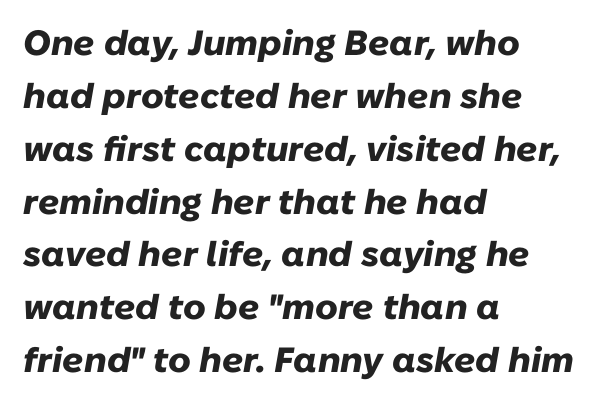
{"italic": "yes", "lean": "right", "slant_degrees": 10, "bold": "yes", "weight": "heavy", "width": "normal", "stroke_contrast": "low", "x_height": "medium", "monospaced": "no", "underline": "no", "align": "left", "line_spacing": "normal", "line_spacing_ratio": 1.51, "letter_spacing": "normal", "letter_spacing_em": 0.0, "glyph_px": 35}
